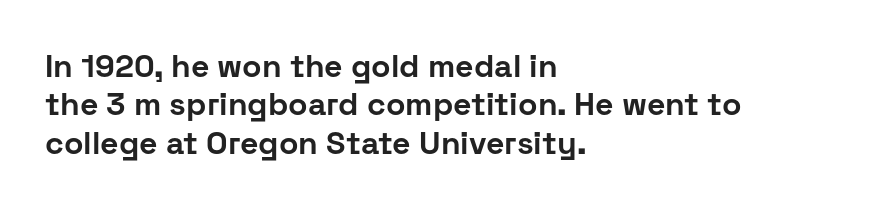
The image shows 32 px bold sans-serif type, upright; set left-aligned, line spacing 1.2x, normal letter spacing, not underlined; low stroke contrast and a medium x-height.
